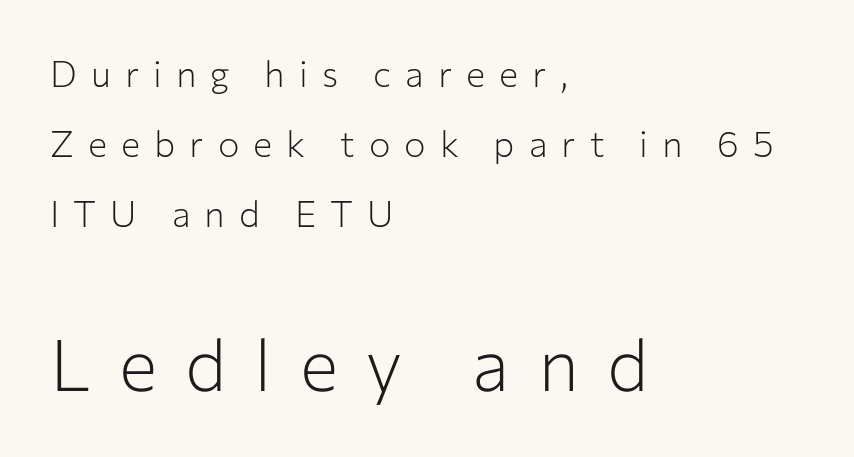
Q: Is the text bold? A: No.
Q: Is the text italic (slanted)? A: No, it is upright.
Q: Is the typeface a serif or a sans-serif typeface? A: Sans-serif.
Q: Is the text underlined? A: No.
Q: How is the paragraph aligned? A: Left-aligned.
Q: Is the spacing between letters normal or unusually wide? A: Unusually wide.
Q: Is the spacing between lines tight, normal or loose? A: Loose.
Q: Which block of text is set in a larger size, the first (top) or the second (bottom)? A: The second (bottom) one.
Q: Width (condensed, normal, or wide)? A: Normal.
Q: Stroke contrast? A: Low.
Q: x-height? A: Medium.
Q: Monospaced? A: No.
